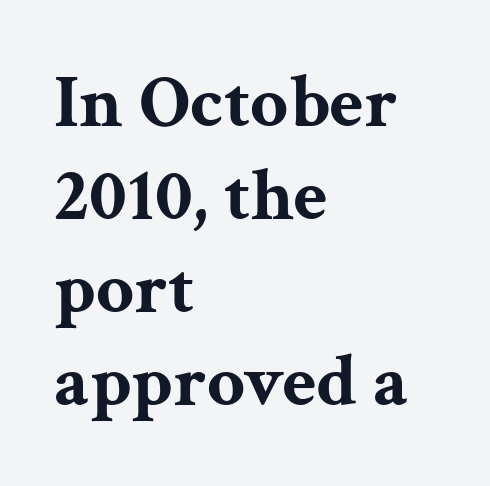
Q: Is the text bold? A: Yes.
Q: Is the text italic (slanted)? A: No, it is upright.
Q: Is the typeface a serif or a sans-serif typeface? A: Serif.
Q: Is the text underlined? A: No.
Q: How is the paragraph aligned? A: Left-aligned.
Q: Is the spacing between letters normal or unusually wide? A: Normal.
Q: Width (condensed, normal, or wide)? A: Wide.
Q: Stroke contrast? A: Medium.
Q: x-height? A: Medium.
Q: Monospaced? A: No.
